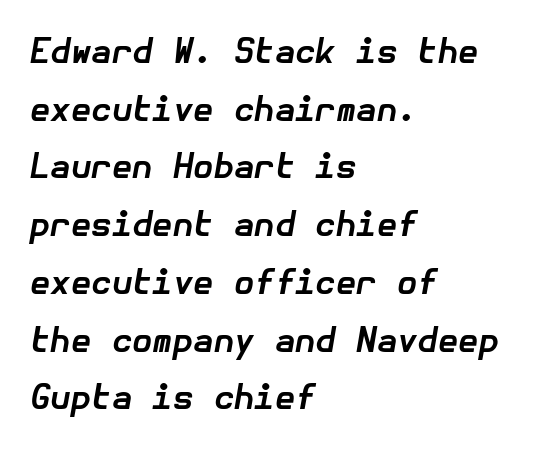
Q: Is the text bold? A: Yes.
Q: Is the text italic (slanted)? A: Yes, it leans right by about 10 degrees.
Q: Is the text underlined? A: No.
Q: How is the paragraph aligned? A: Left-aligned.
Q: Is the spacing between letters normal or unusually wide? A: Normal.
Q: Width (condensed, normal, or wide)? A: Normal.
Q: Stroke contrast? A: Low.
Q: x-height? A: Medium.
